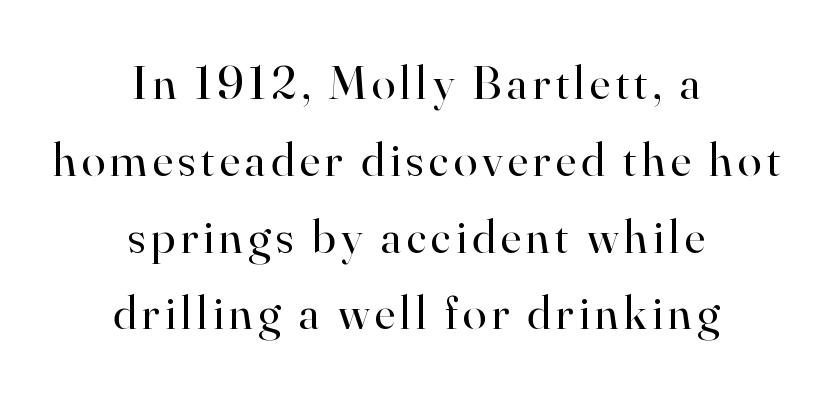
Lines of text with bare space underneath. Upright lettering throughout. Honestly, the row spacing looks completely unremarkable. Serifs: yes, visible at the terminals of the letterforms. The rag falls on both sides of this text block equally. Stems and bowls with no extra thickness — not bold.
